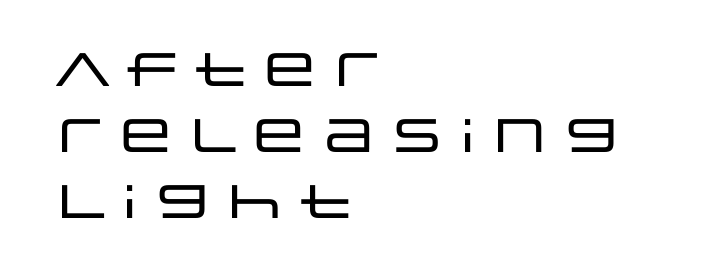
The image shows 47 px wide sans-serif type, upright; set left-aligned, normal line spacing (1.4x), normal letter spacing, not underlined; low stroke contrast and a large x-height.
